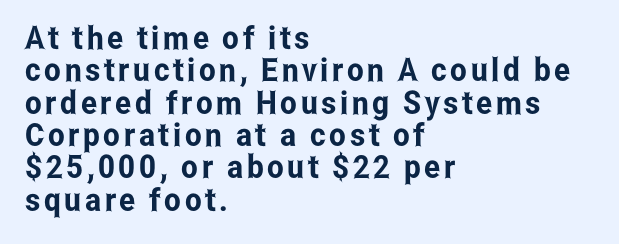
{"serif": "no", "italic": "no", "width": "condensed", "stroke_contrast": "low", "x_height": "medium", "monospaced": "no", "underline": "no", "align": "left", "line_spacing": "tight", "line_spacing_ratio": 1.01, "glyph_px": 32}
